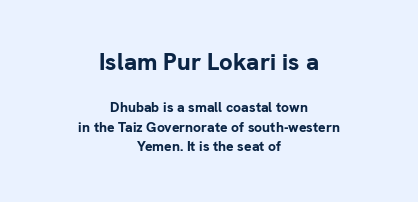
{"italic": "no", "bold": "yes", "underline": "no", "align": "center", "line_spacing": "normal", "line_spacing_ratio": 1.38, "letter_spacing": "normal", "letter_spacing_em": 0.0, "larger_block": "first", "size_ratio": 1.71, "glyph_px": 24}
